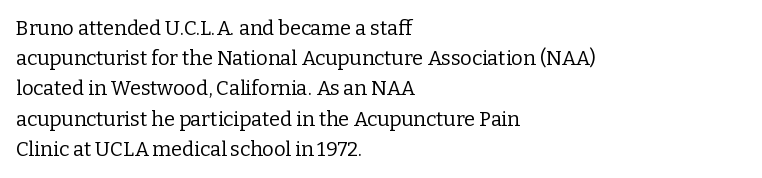
Q: Is the text bold? A: No.
Q: Is the text italic (slanted)? A: No, it is upright.
Q: Is the text underlined? A: No.
Q: How is the paragraph aligned? A: Left-aligned.
Q: Is the spacing between letters normal or unusually wide? A: Normal.
Q: Is the spacing between lines tight, normal or loose? A: Normal.
